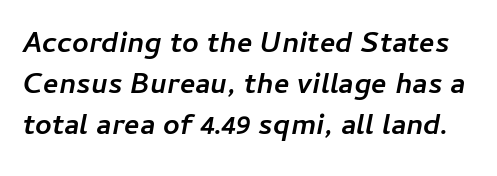
Slanted lettering throughout. Set as a true bold cut, around the 700 mark. The letters advance in unequal steps, a hallmark of proportional type. The gap between lines stays unmarked. Letter spacing: default. Notice how descenders clear the ascenders below comfortably — that's standard leading.
